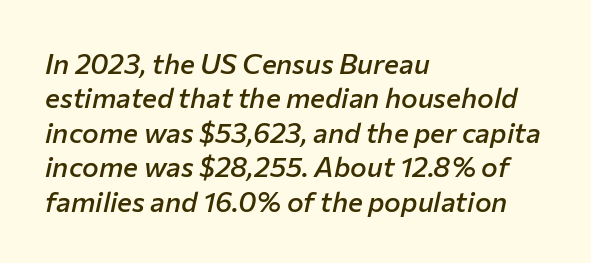
{"italic": "yes", "lean": "right", "slant_degrees": 12, "bold": "semi", "weight": "semibold", "width": "normal", "stroke_contrast": "low", "x_height": "medium", "monospaced": "no", "underline": "no", "align": "left", "line_spacing_ratio": 1.23, "letter_spacing": "normal", "letter_spacing_em": 0.0, "glyph_px": 28}
